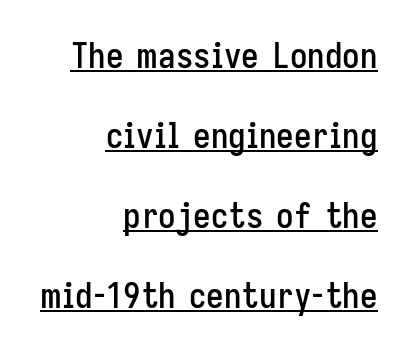
Unlike italic type, these characters show no tilt at all. This rendering leaves character spacing at its baseline value. Underlining? Definitely there. Is there much room between lines? Yes — plenty of vertical air separates them.
